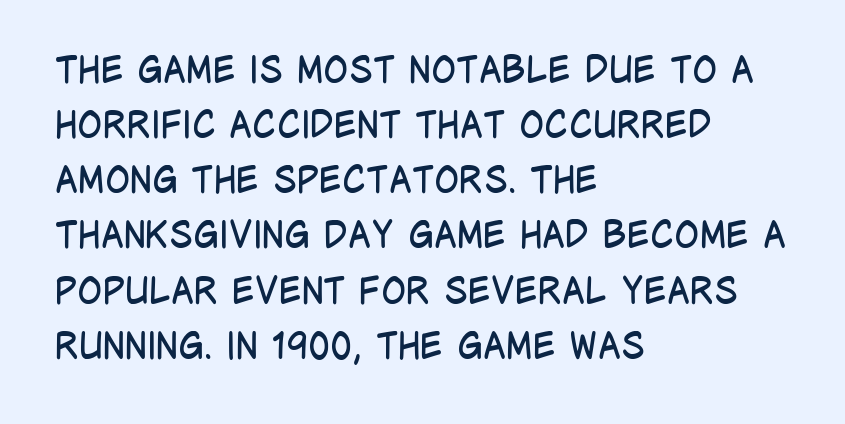
The image shows 37 px regular-weight, condensed sans-serif type, upright; set left-aligned, normal line spacing (1.49x), normal letter spacing, not underlined; low stroke contrast and a large x-height.
